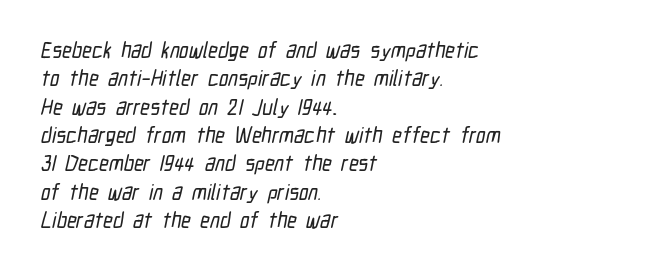
Q: Is the text underlined? A: No.
Q: How is the paragraph aligned? A: Left-aligned.
Q: Is the spacing between letters normal or unusually wide? A: Normal.
Q: Is the spacing between lines tight, normal or loose? A: Normal.
